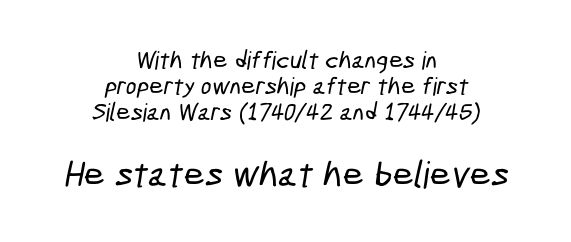
Students, observe: this is what under-led, compact text looks like. Neither beginnings nor endings align; midpoints do. The string is rendered with underlining switched off. Glyph-to-glyph distance matches everyday printed text.
